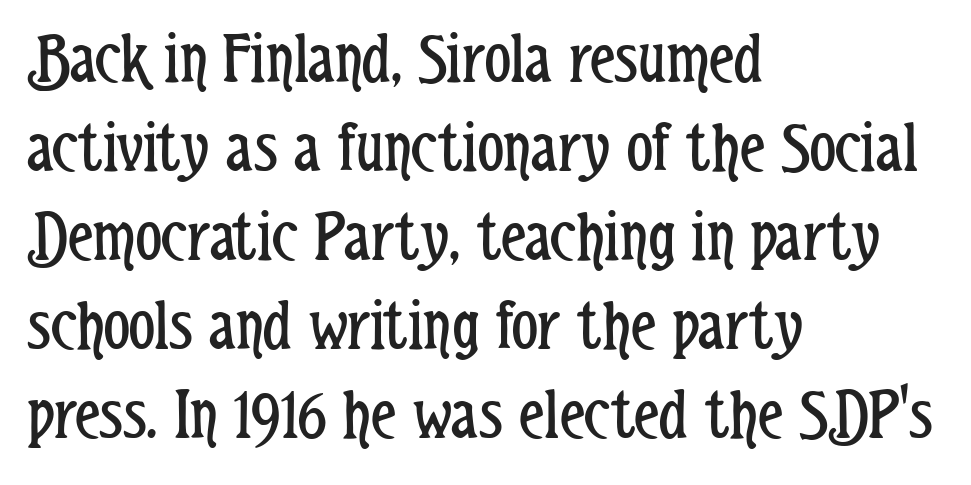
Q: Is the text bold? A: No.
Q: Is the text italic (slanted)? A: No, it is upright.
Q: Is the typeface a serif or a sans-serif typeface? A: Sans-serif.
Q: Is the text underlined? A: No.
Q: How is the paragraph aligned? A: Left-aligned.
Q: Is the spacing between letters normal or unusually wide? A: Normal.
Q: Width (condensed, normal, or wide)? A: Condensed.
Q: Stroke contrast? A: Low.
Q: x-height? A: Medium.
Q: Monospaced? A: No.
